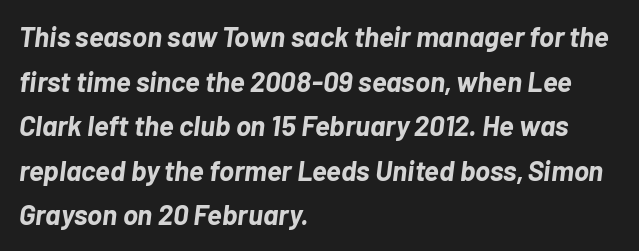
The image shows 28 px bold type, italic (leaning right); set left-aligned, normal line spacing (1.59x), normal letter spacing, not underlined; low stroke contrast and a medium x-height.
